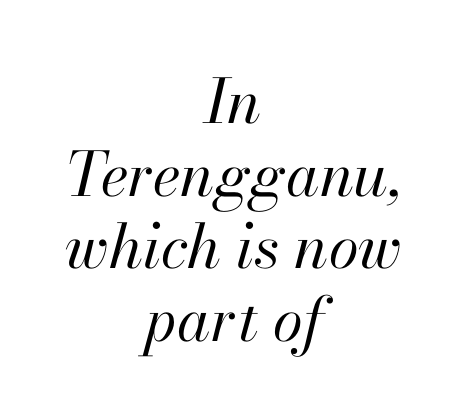
The image shows 61 px regular-weight type, italic (leaning right); set centered, line spacing 1.19x, normal letter spacing, not underlined; high stroke contrast and a small x-height.
